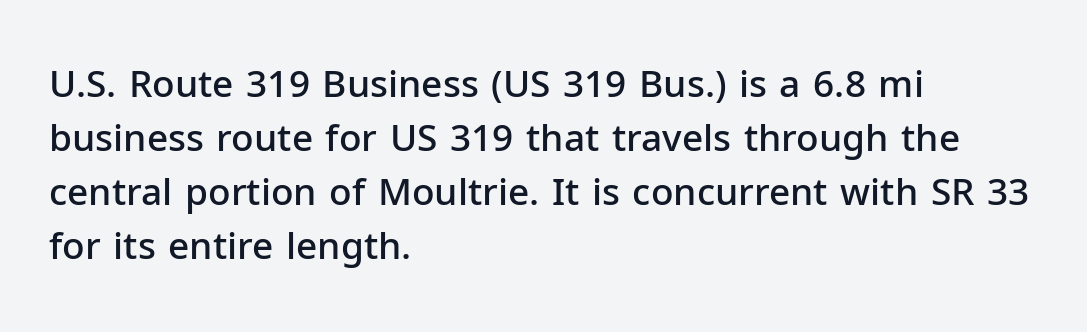
{"serif": "no", "italic": "no", "bold": "semi", "weight": "semibold", "width": "normal", "stroke_contrast": "low", "x_height": "medium", "monospaced": "no", "underline": "no", "align": "left", "line_spacing": "normal", "line_spacing_ratio": 1.46, "letter_spacing": "normal", "letter_spacing_em": 0.0, "glyph_px": 37}
